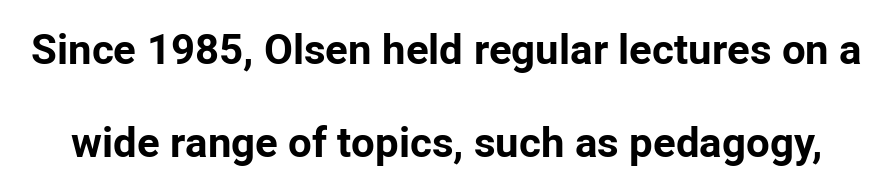
{"serif": "no", "italic": "no", "bold": "yes", "weight": "bold", "width": "normal", "stroke_contrast": "low", "x_height": "medium", "monospaced": "no", "underline": "no", "line_spacing": "loose", "line_spacing_ratio": 2.22, "letter_spacing": "normal", "letter_spacing_em": 0.0, "glyph_px": 42}
